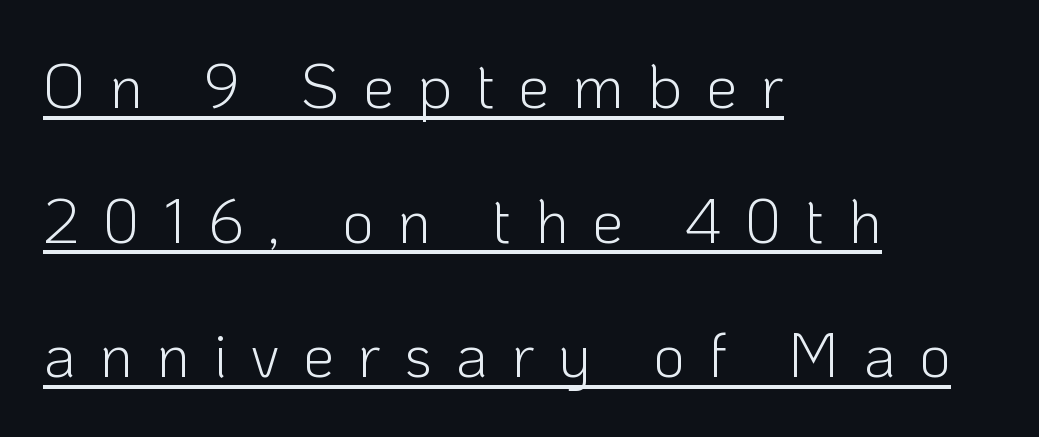
{"serif": "no", "italic": "no", "bold": "no", "weight": "light", "width": "normal", "stroke_contrast": "low", "x_height": "medium", "monospaced": "no", "underline": "yes", "align": "left", "line_spacing": "loose", "line_spacing_ratio": 2.17, "letter_spacing": "wide", "letter_spacing_em": 0.38, "glyph_px": 62}
